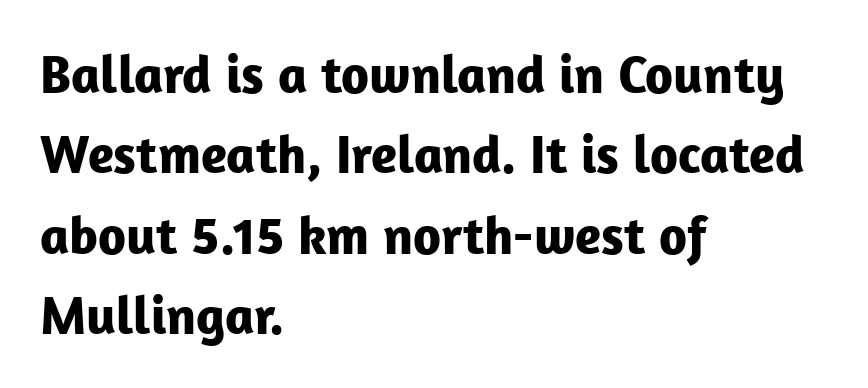
The image shows 54 px bold sans-serif type, upright; set left-aligned, normal line spacing (1.49x), normal letter spacing, not underlined; low stroke contrast and a medium x-height.
